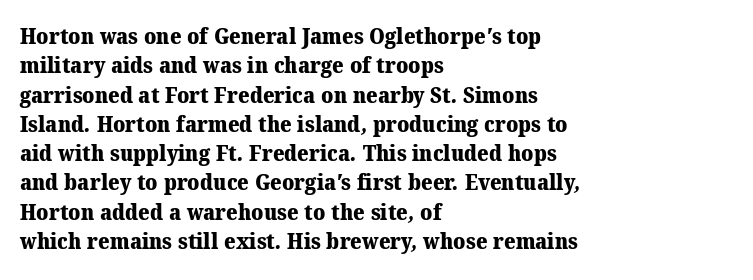
The image shows 22 px bold type; set left-aligned, normal line spacing (1.33x), normal letter spacing, not underlined.
